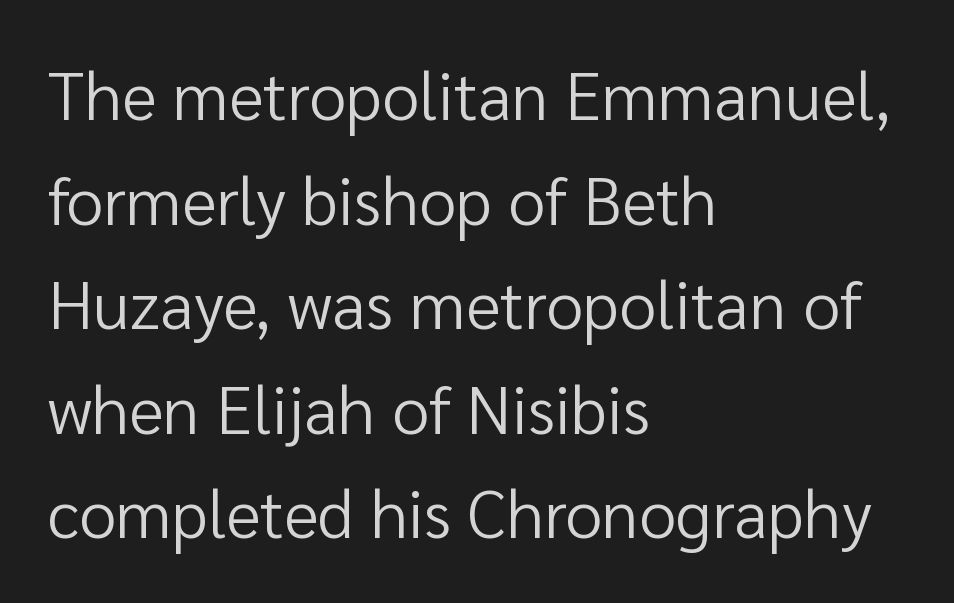
The glyphs are unaccompanied by any horizontal stroke below them. A student would call this left alignment; a typographer would say flush left, rag right. A typesetter would call this leading conventional body-copy spacing. Nothing sits at the stroke ends, so this counts as sans-serif. The type is set solid horizontally, with unmodified tracking.
